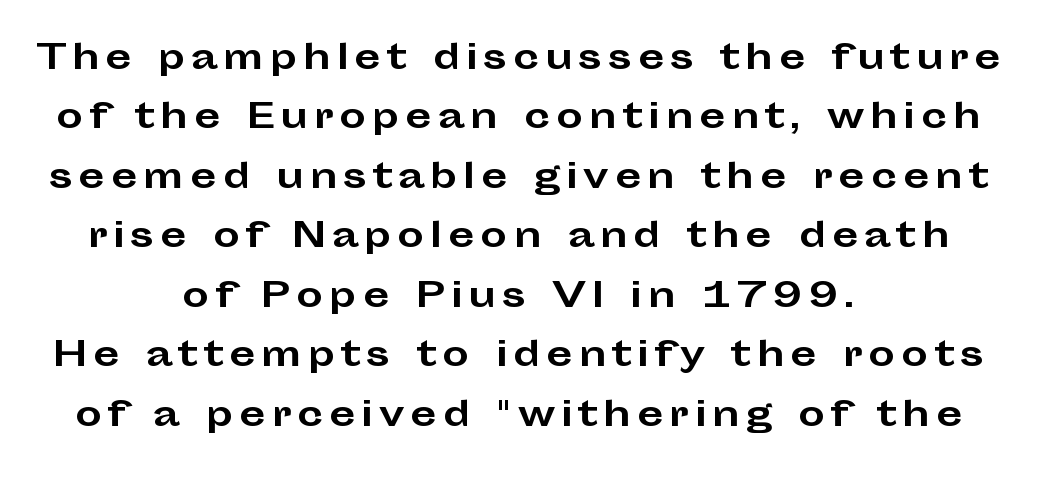
Q: Is the text bold? A: Yes.
Q: Is the text italic (slanted)? A: No, it is upright.
Q: Is the typeface a serif or a sans-serif typeface? A: Sans-serif.
Q: Is the text underlined? A: No.
Q: How is the paragraph aligned? A: Centered.
Q: Width (condensed, normal, or wide)? A: Wide.
Q: Stroke contrast? A: Low.
Q: x-height? A: Medium.
Q: Monospaced? A: No.
